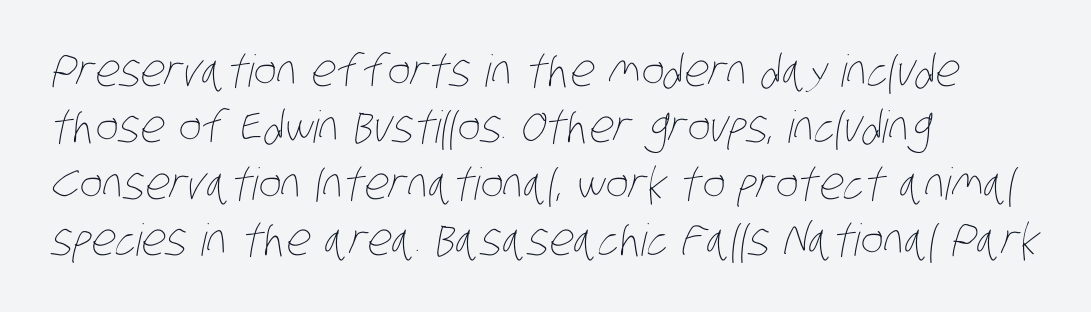
The image shows 44 px thin, condensed type; set left-aligned, normal line spacing (1.28x), normal letter spacing, not underlined; low stroke contrast and a large x-height.
